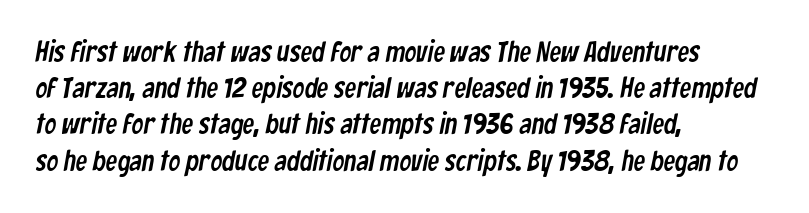
Q: Is the typeface a serif or a sans-serif typeface? A: Sans-serif.
Q: Is the text underlined? A: No.
Q: How is the paragraph aligned? A: Left-aligned.
Q: Is the spacing between letters normal or unusually wide? A: Normal.
Q: Is the spacing between lines tight, normal or loose? A: Normal.
Q: Width (condensed, normal, or wide)? A: Condensed.
Q: Stroke contrast? A: Low.
Q: x-height? A: Medium.
Q: Monospaced? A: No.
